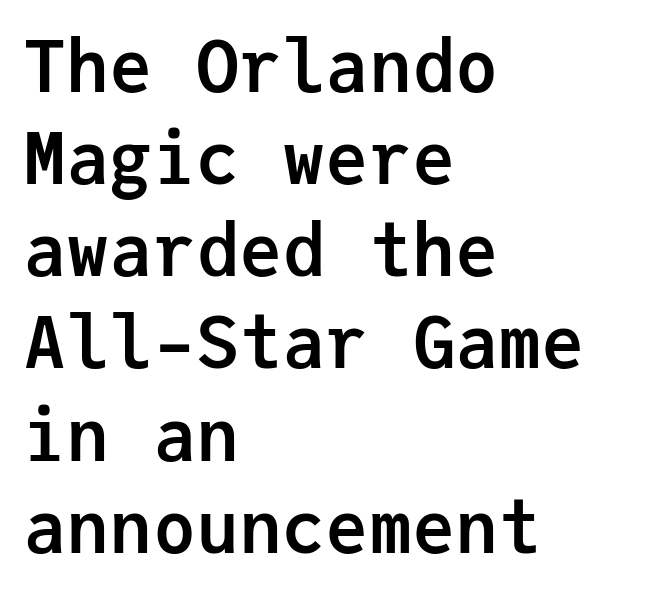
The image shows 72 px semibold sans-serif type, upright, monospaced; set left-aligned, normal line spacing (1.28x), normal letter spacing, not underlined; low stroke contrast and a medium x-height.
